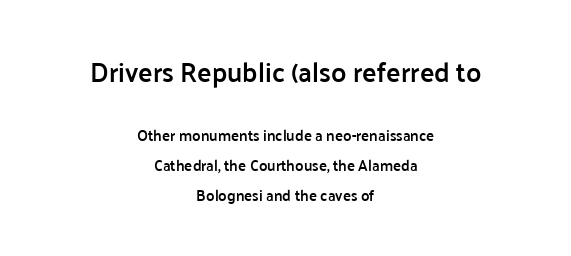
{"italic": "no", "bold": "semi", "underline": "no", "align": "center", "line_spacing": "loose", "line_spacing_ratio": 1.99, "letter_spacing": "normal", "letter_spacing_em": 0.0, "larger_block": "first", "size_ratio": 1.8, "glyph_px": 27}
